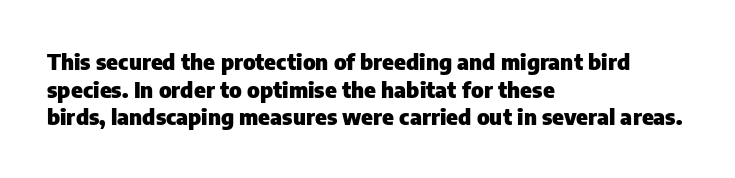
The image shows 22 px bold type, upright; set left-aligned, normal line spacing (1.26x), normal letter spacing, not underlined.
